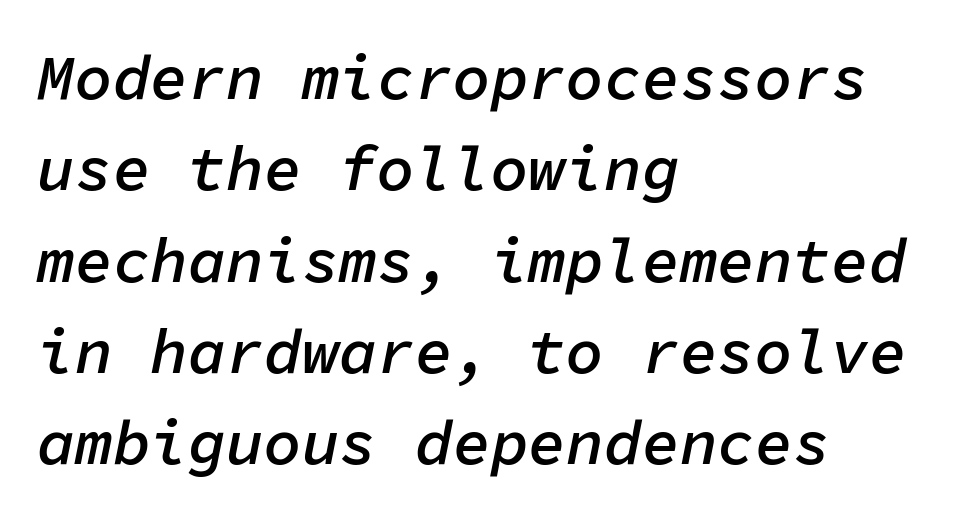
Q: Is the text bold? A: Semi-bold.
Q: Is the text italic (slanted)? A: Yes, it leans right by about 11 degrees.
Q: Is the text underlined? A: No.
Q: How is the paragraph aligned? A: Left-aligned.
Q: Is the spacing between letters normal or unusually wide? A: Normal.
Q: Is the spacing between lines tight, normal or loose? A: Normal.
Q: Width (condensed, normal, or wide)? A: Normal.
Q: Stroke contrast? A: Low.
Q: x-height? A: Medium.
Q: Monospaced? A: Yes.
